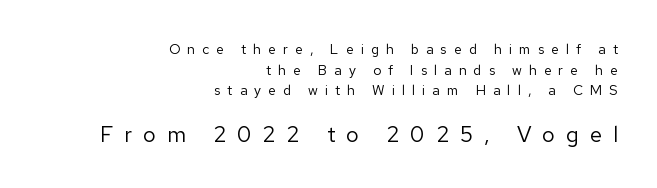
{"italic": "no", "bold": "no", "underline": "no", "align": "right", "line_spacing": "normal", "line_spacing_ratio": 1.48, "letter_spacing": "wide", "letter_spacing_em": 0.5, "larger_block": "second", "size_ratio": 1.57, "glyph_px": 22}
